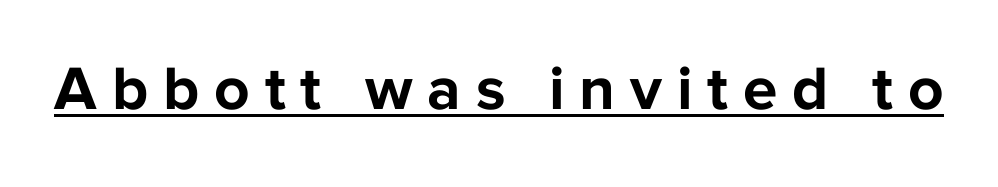
The image shows 62 px bold sans-serif type, upright; set unusually wide letter spacing (+0.24 em), underlined; low stroke contrast and a medium x-height.
